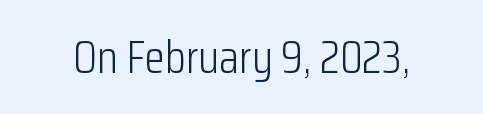
Q: Is the text bold? A: No.
Q: Is the text italic (slanted)? A: No, it is upright.
Q: Is the typeface a serif or a sans-serif typeface? A: Sans-serif.
Q: Is the text underlined? A: No.
Q: Is the spacing between letters normal or unusually wide? A: Normal.
Q: Width (condensed, normal, or wide)? A: Condensed.
Q: Stroke contrast? A: Low.
Q: x-height? A: Medium.
Q: Monospaced? A: No.
